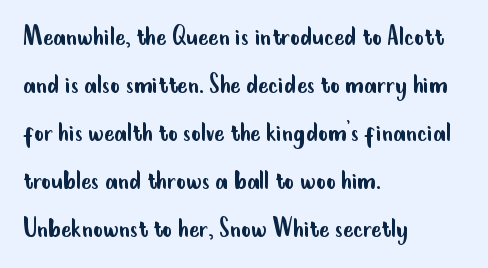
Q: Is the text bold? A: No.
Q: Is the text italic (slanted)? A: No, it is upright.
Q: Is the typeface a serif or a sans-serif typeface? A: Sans-serif.
Q: Is the text underlined? A: No.
Q: How is the paragraph aligned? A: Left-aligned.
Q: Is the spacing between letters normal or unusually wide? A: Normal.
Q: Is the spacing between lines tight, normal or loose? A: Normal.
Q: Width (condensed, normal, or wide)? A: Condensed.
Q: Stroke contrast? A: Low.
Q: x-height? A: Small.
Q: Monospaced? A: No.
